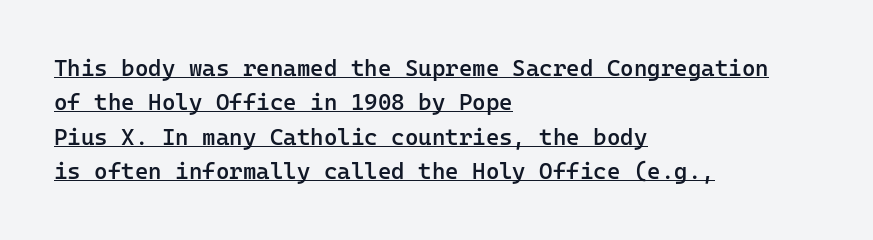
Q: Is the text bold? A: Semi-bold.
Q: Is the text italic (slanted)? A: No, it is upright.
Q: Is the text underlined? A: Yes.
Q: How is the paragraph aligned? A: Left-aligned.
Q: Is the spacing between letters normal or unusually wide? A: Normal.
Q: Is the spacing between lines tight, normal or loose? A: Normal.
